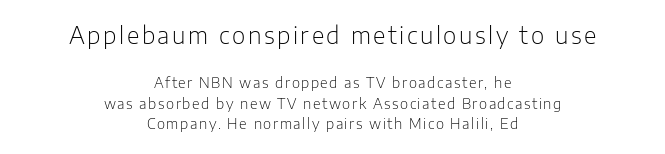
The image shows 23 px text type, upright; set centered, normal line spacing (1.49x), not underlined; the first (top) block is 1.64x larger.
